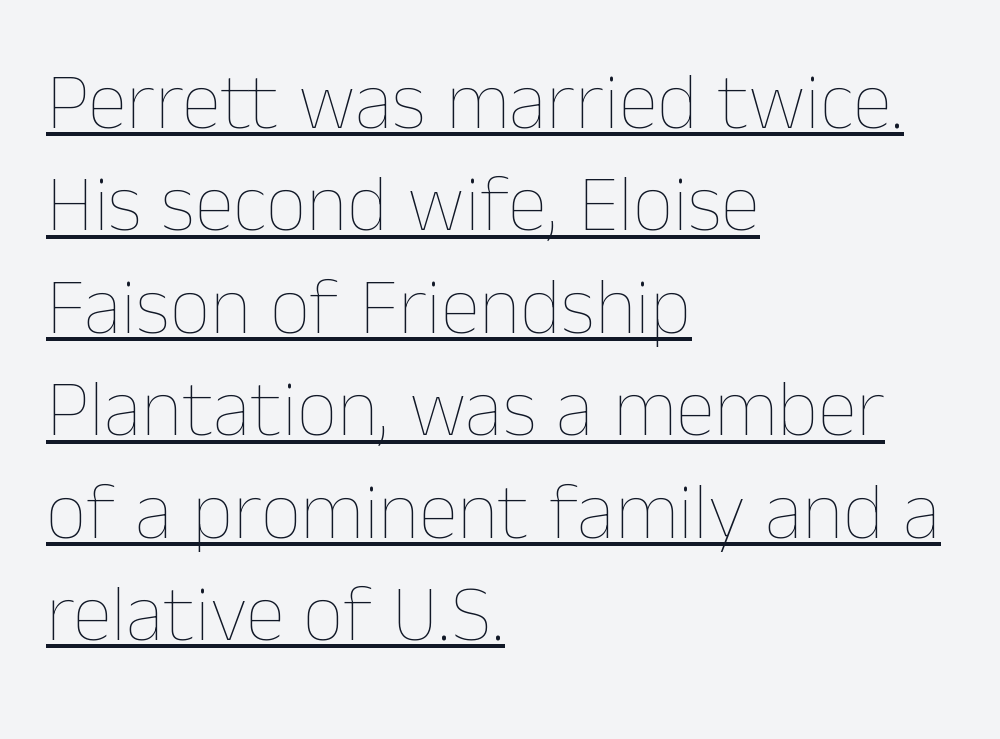
A rule runs beneath these lines of type. Glyph-to-glyph distance matches everyday printed text. The passage shown is not bold in any degree. Characters remain perfectly vertical along every line.
